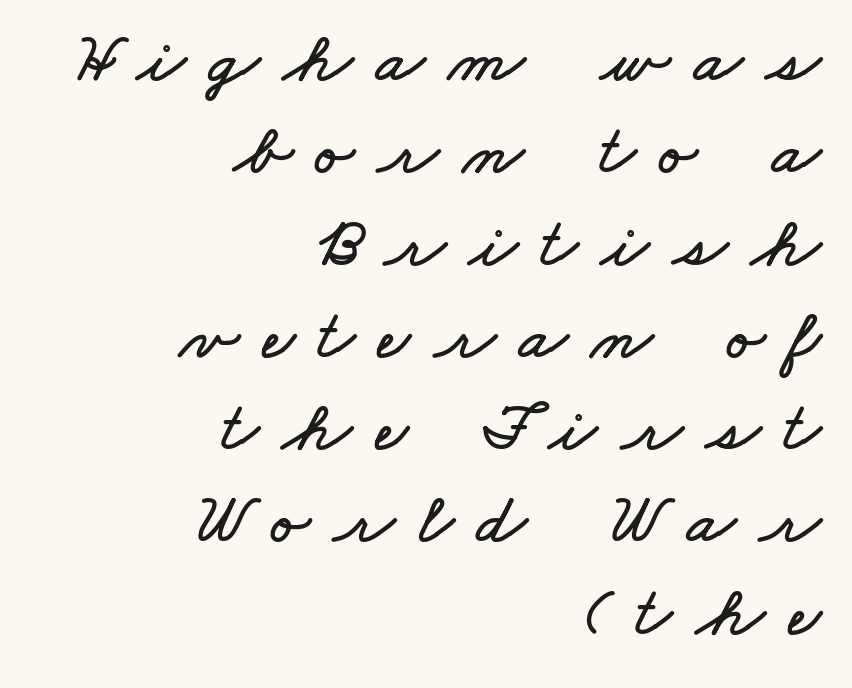
The image shows 71 px wide type; set right-aligned, normal line spacing (1.3x), unusually wide letter spacing (+0.33 em), not underlined; low stroke contrast and a small x-height.
